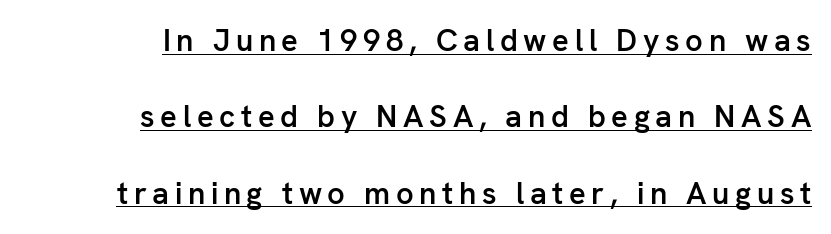
The image shows 31 px semibold sans-serif type, upright; set right-aligned, loose line spacing (2.46x), underlined; low stroke contrast and a medium x-height.
